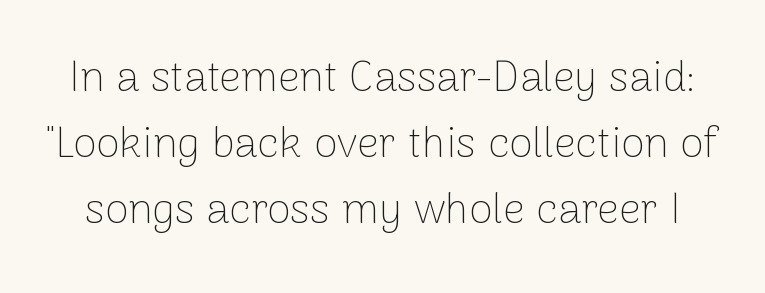
Q: Is the text bold? A: No.
Q: Is the text italic (slanted)? A: No, it is upright.
Q: Is the typeface a serif or a sans-serif typeface? A: Sans-serif.
Q: Is the text underlined? A: No.
Q: Is the spacing between letters normal or unusually wide? A: Normal.
Q: Is the spacing between lines tight, normal or loose? A: Normal.
Q: Width (condensed, normal, or wide)? A: Normal.
Q: Stroke contrast? A: Low.
Q: x-height? A: Medium.
Q: Monospaced? A: No.
